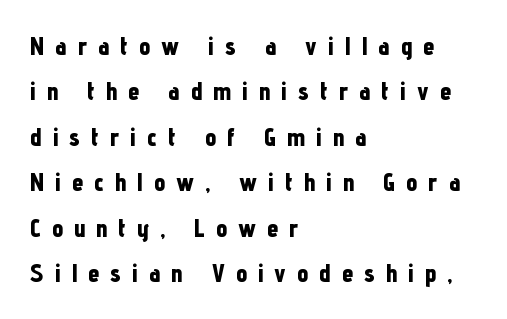
The image shows 25 px bold type, upright; set left-aligned, line spacing 1.82x, unusually wide letter spacing (+0.44 em), not underlined.
